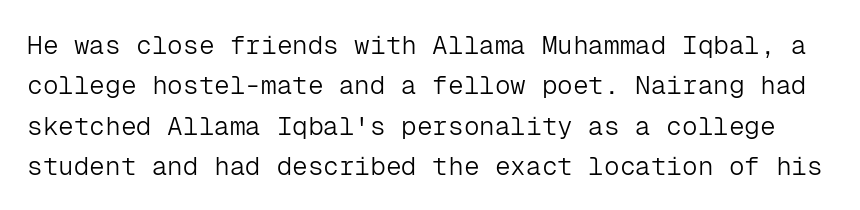
{"italic": "no", "bold": "no", "underline": "no", "line_spacing": "normal", "line_spacing_ratio": 1.55, "letter_spacing": "normal", "letter_spacing_em": 0.0, "glyph_px": 26}
